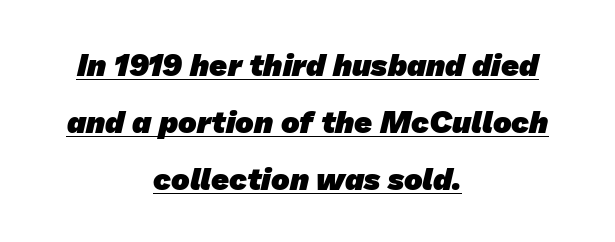
{"serif": "no", "bold": "yes", "weight": "heavy", "width": "normal", "stroke_contrast": "low", "x_height": "medium", "monospaced": "no", "underline": "yes", "align": "center", "line_spacing_ratio": 1.84, "letter_spacing": "normal", "letter_spacing_em": 0.0, "glyph_px": 31}
